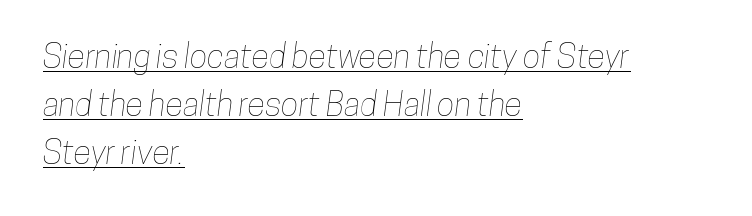
The image shows 33 px condensed type; set left-aligned, normal line spacing (1.45x), normal letter spacing, underlined; low stroke contrast and a medium x-height.
